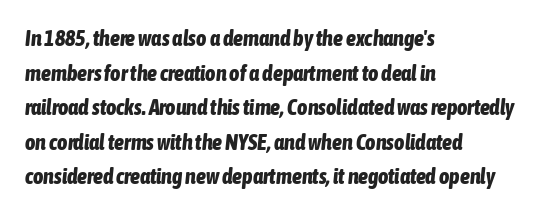
{"italic": "yes", "lean": "right", "slant_degrees": 6, "bold": "yes", "underline": "no", "align": "left", "line_spacing": "normal", "line_spacing_ratio": 1.57, "letter_spacing": "normal", "letter_spacing_em": 0.0, "glyph_px": 22}
